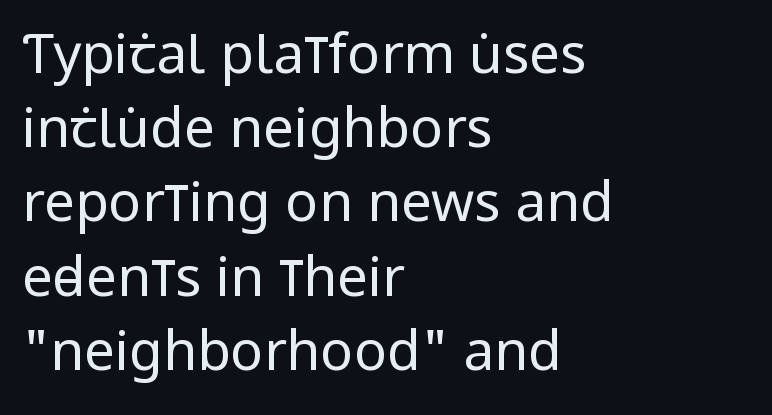
{"serif": "no", "italic": "no", "bold": "no", "weight": "regular", "width": "condensed", "stroke_contrast": "low", "x_height": "large", "monospaced": "no", "underline": "no", "align": "left", "line_spacing": "normal", "line_spacing_ratio": 1.35, "letter_spacing": "normal", "letter_spacing_em": 0.0, "glyph_px": 55}
